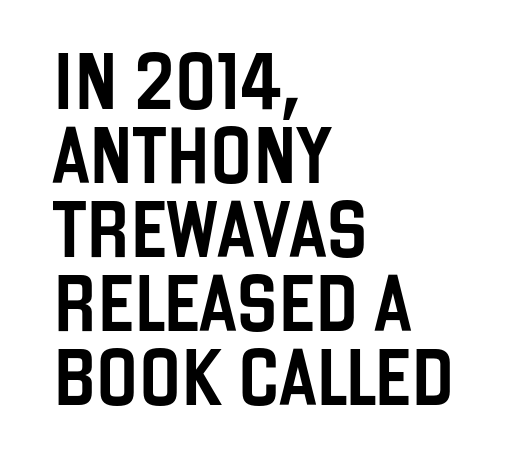
One-word summary of the alignment: left. Students, observe: this is what conventionally led text looks like. How are the letters spaced? Ordinarily, with no added tracking. Designer's note — italics off, roman on. The letters carry no serifs — their stems end cleanly without finishing strokes.
